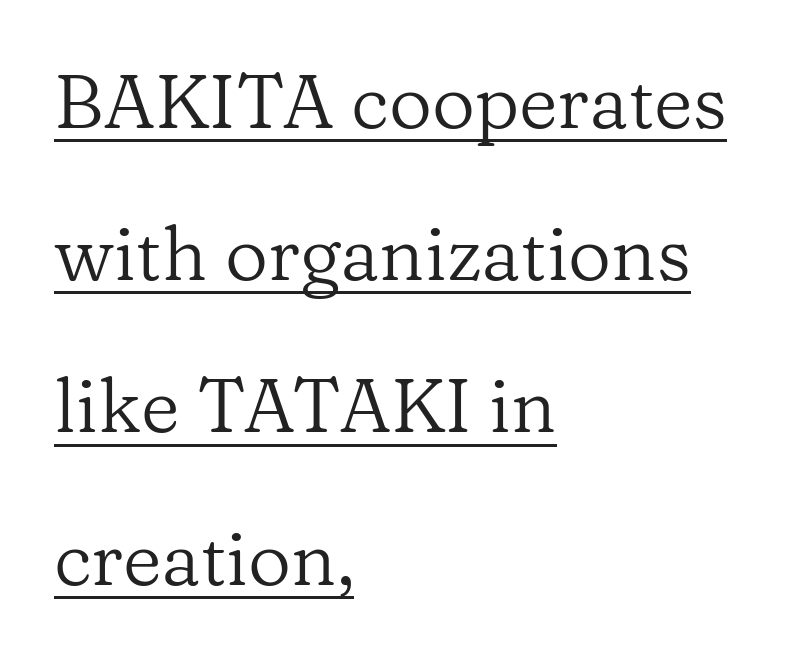
Q: Is the text bold? A: No.
Q: Is the text italic (slanted)? A: No, it is upright.
Q: Is the typeface a serif or a sans-serif typeface? A: Serif.
Q: Is the text underlined? A: Yes.
Q: How is the paragraph aligned? A: Left-aligned.
Q: Is the spacing between letters normal or unusually wide? A: Normal.
Q: Is the spacing between lines tight, normal or loose? A: Loose.
Q: Width (condensed, normal, or wide)? A: Normal.
Q: Stroke contrast? A: Low.
Q: x-height? A: Medium.
Q: Monospaced? A: No.
